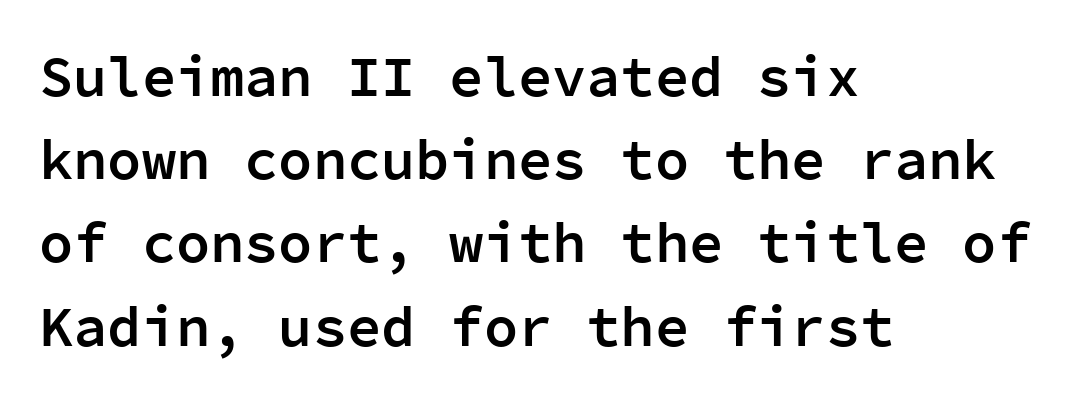
Q: Is the text bold? A: Semi-bold.
Q: Is the text italic (slanted)? A: No, it is upright.
Q: Is the typeface a serif or a sans-serif typeface? A: Sans-serif.
Q: Is the text underlined? A: No.
Q: How is the paragraph aligned? A: Left-aligned.
Q: Is the spacing between letters normal or unusually wide? A: Normal.
Q: Is the spacing between lines tight, normal or loose? A: Normal.
Q: Width (condensed, normal, or wide)? A: Normal.
Q: Stroke contrast? A: Low.
Q: x-height? A: Medium.
Q: Monospaced? A: Yes.
